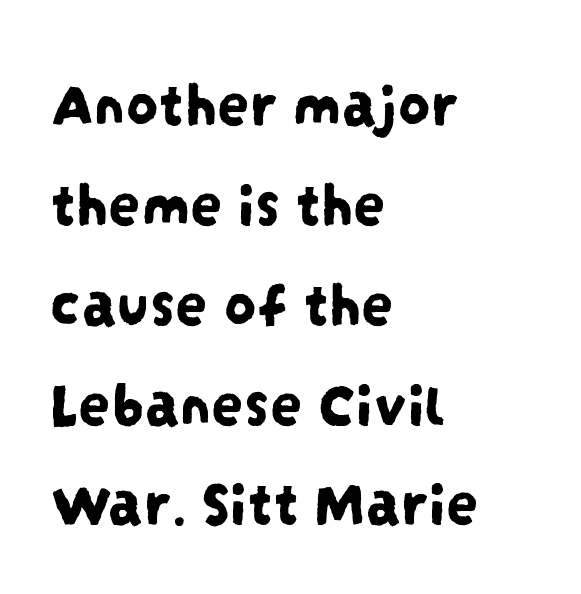
{"serif": "no", "width": "condensed", "stroke_contrast": "low", "x_height": "large", "monospaced": "no", "underline": "no", "align": "left", "line_spacing": "normal", "line_spacing_ratio": 1.56, "letter_spacing": "normal", "letter_spacing_em": 0.0, "glyph_px": 64}
